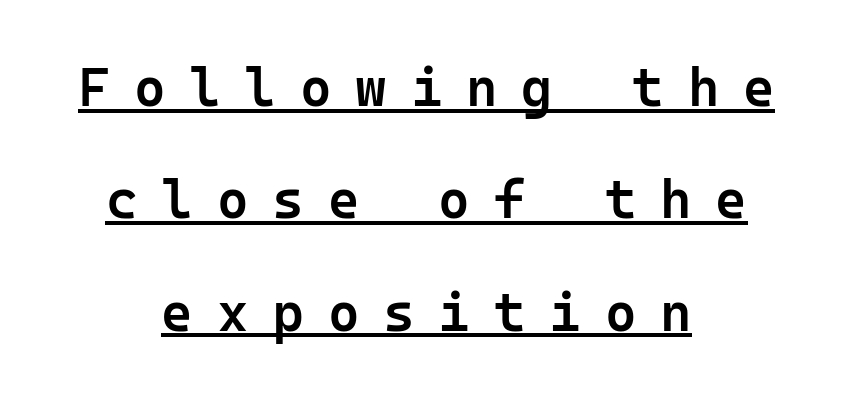
Q: Is the text bold? A: Semi-bold.
Q: Is the text italic (slanted)? A: No, it is upright.
Q: Is the typeface a serif or a sans-serif typeface? A: Sans-serif.
Q: Is the text underlined? A: Yes.
Q: How is the paragraph aligned? A: Centered.
Q: Is the spacing between letters normal or unusually wide? A: Unusually wide.
Q: Is the spacing between lines tight, normal or loose? A: Loose.
Q: Width (condensed, normal, or wide)? A: Normal.
Q: Stroke contrast? A: Low.
Q: x-height? A: Medium.
Q: Monospaced? A: Yes.
